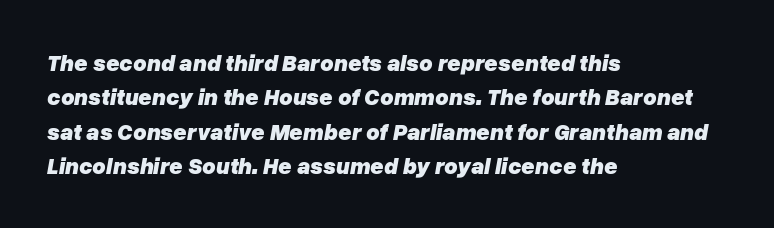
When letters slant like this, we call the style italic. Lines of text with bare space underneath. Strokes here are thick enough to call this a true bold. Characters follow at the spacing the type designer built in. Line spacing here is normal. A student would call this left alignment; a typographer would say flush left, rag right.
